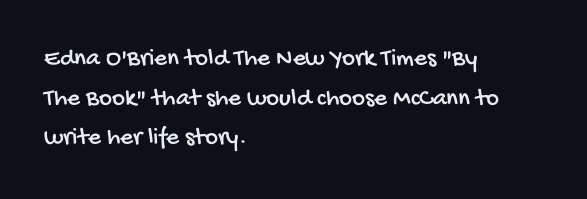
Q: Is the text underlined? A: No.
Q: How is the paragraph aligned? A: Left-aligned.
Q: Is the spacing between letters normal or unusually wide? A: Normal.
Q: Is the spacing between lines tight, normal or loose? A: Normal.
